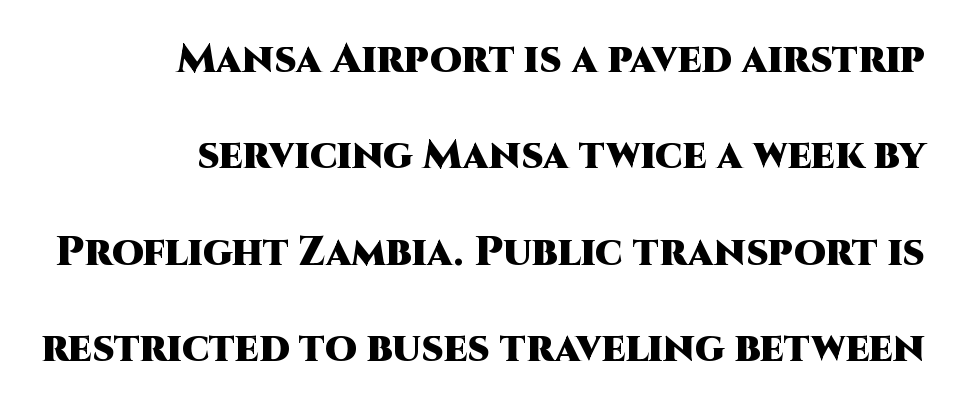
{"serif": "no", "italic": "no", "bold": "yes", "weight": "heavy", "width": "normal", "stroke_contrast": "high", "x_height": "large", "monospaced": "no", "underline": "no", "align": "right", "line_spacing": "loose", "line_spacing_ratio": 2.35, "letter_spacing": "normal", "letter_spacing_em": 0.0, "glyph_px": 41}
